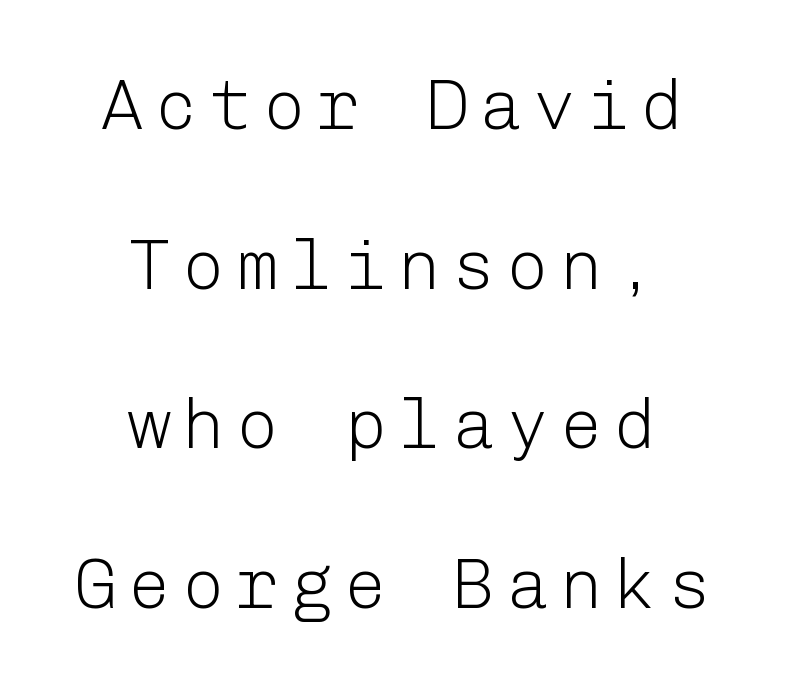
Visually the block forms a symmetrical silhouette, jagged on both flanks. No extra ink here — the face is not bold. This rendering employs a face without finishing strokes, i.e., a sans-serif. Students, observe: this is what heavily led, spacious text looks like. Clear beneath every line of the passage.
